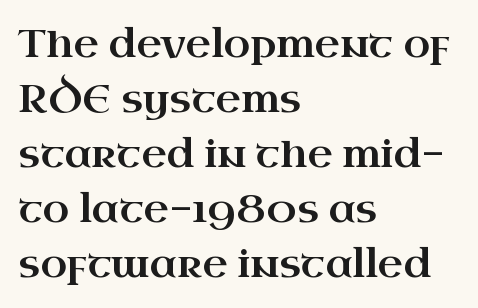
{"serif": "yes", "italic": "no", "width": "wide", "stroke_contrast": "high", "x_height": "small", "monospaced": "no", "underline": "no", "align": "left", "line_spacing": "normal", "line_spacing_ratio": 1.41, "letter_spacing": "normal", "letter_spacing_em": 0.0, "glyph_px": 39}
